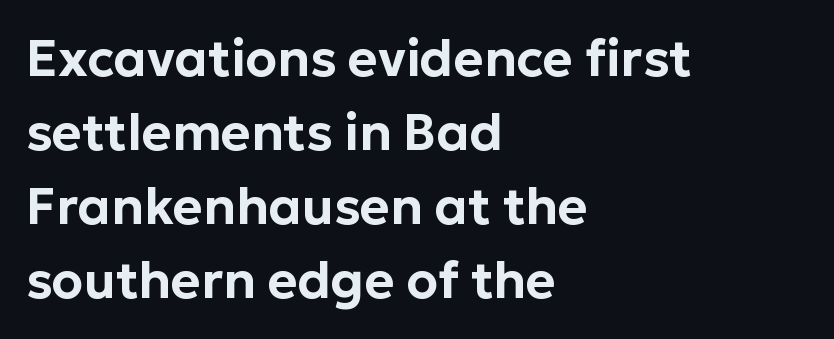
{"serif": "no", "italic": "no", "width": "normal", "stroke_contrast": "low", "x_height": "medium", "monospaced": "no", "underline": "no", "align": "left", "line_spacing": "normal", "line_spacing_ratio": 1.45, "letter_spacing": "normal", "letter_spacing_em": 0.0, "glyph_px": 51}
